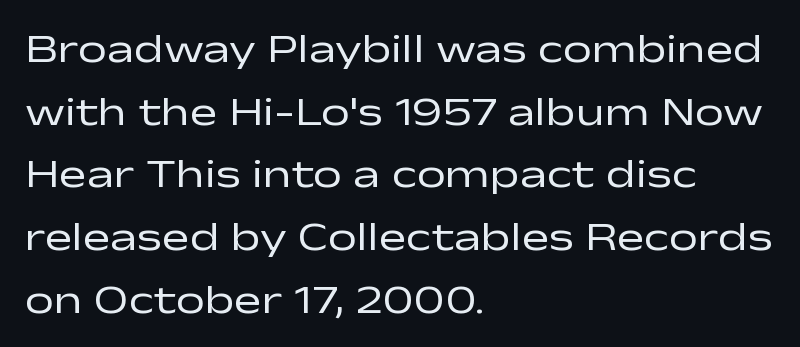
Q: Is the text bold? A: No.
Q: Is the text italic (slanted)? A: No, it is upright.
Q: Is the typeface a serif or a sans-serif typeface? A: Sans-serif.
Q: Is the text underlined? A: No.
Q: How is the paragraph aligned? A: Left-aligned.
Q: Is the spacing between letters normal or unusually wide? A: Normal.
Q: Is the spacing between lines tight, normal or loose? A: Normal.
Q: Width (condensed, normal, or wide)? A: Wide.
Q: Stroke contrast? A: Low.
Q: x-height? A: Medium.
Q: Monospaced? A: No.
